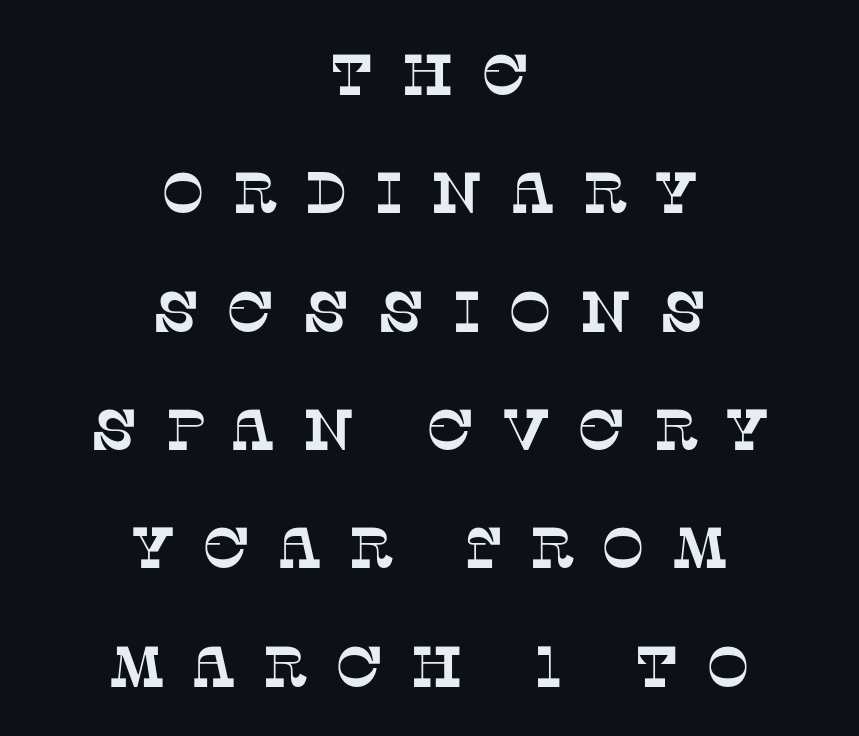
Here the glyphs are tracked loosely, breaking word shapes into spaced letters. Serifs: yes, visible at the terminals of the letterforms. Quick note: interline space is abundant. The space directly below the letters is spotless. You could not count columns in this text — the font is proportionally spaced.
